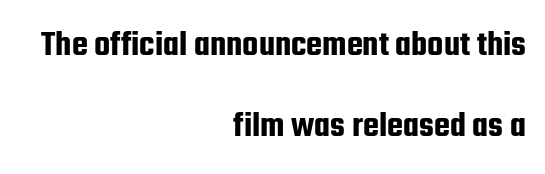
{"serif": "no", "italic": "no", "width": "condensed", "stroke_contrast": "low", "x_height": "medium", "monospaced": "no", "underline": "no", "align": "right", "line_spacing": "loose", "line_spacing_ratio": 2.19, "letter_spacing": "normal", "letter_spacing_em": 0.0, "glyph_px": 37}
